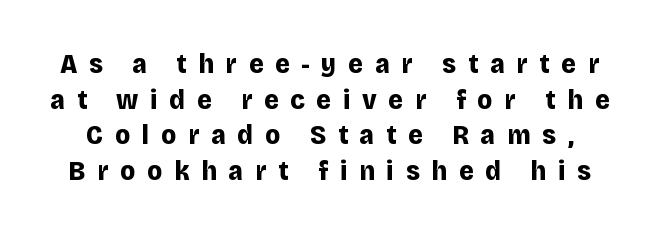
The image shows 28 px bold sans-serif type, upright; set normal line spacing (1.27x), unusually wide letter spacing (+0.42 em), not underlined; low stroke contrast and a large x-height.
